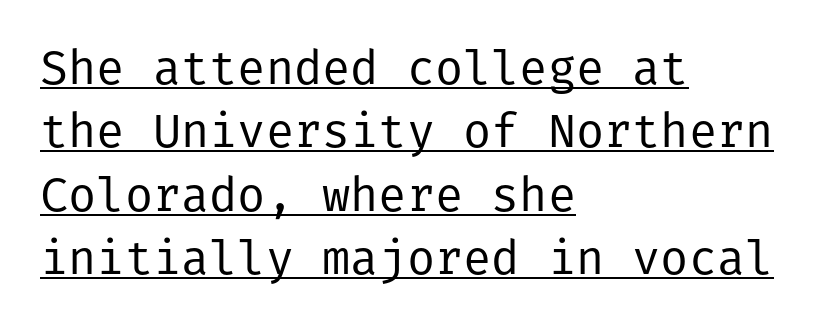
Note: no serifs on the glyphs. Default kerning and tracking; the words read as compact shapes. Ordinary non-slanted type is in use. In terms of leading, this rendering sits right in the middle. Notice how the passage keeps a crisp vertical edge on the left only.
